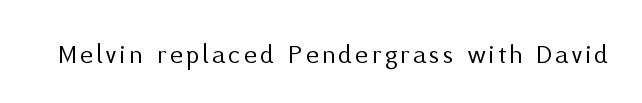
The image shows 28 px regular-weight sans-serif type, upright; set not underlined; medium stroke contrast and a medium x-height.
